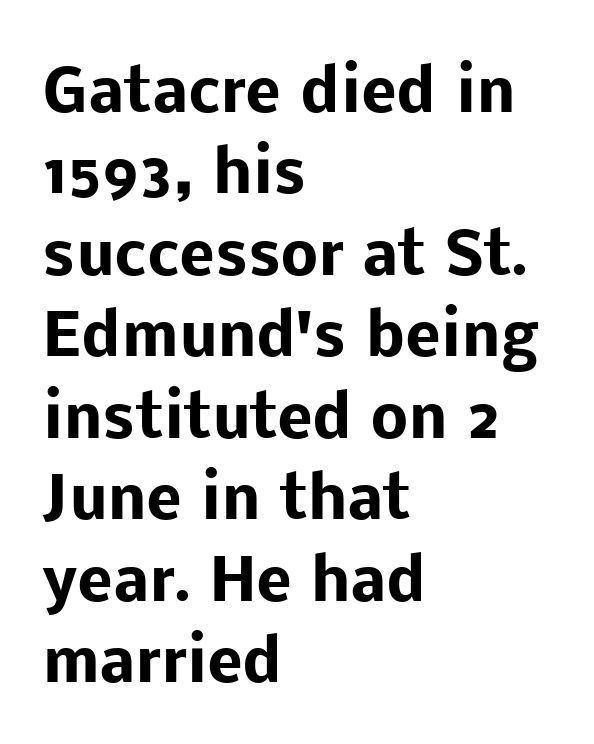
{"serif": "no", "italic": "no", "bold": "yes", "weight": "heavy", "width": "normal", "stroke_contrast": "low", "x_height": "medium", "monospaced": "no", "underline": "no", "align": "left", "line_spacing": "normal", "line_spacing_ratio": 1.38, "letter_spacing": "normal", "letter_spacing_em": 0.0, "glyph_px": 59}
